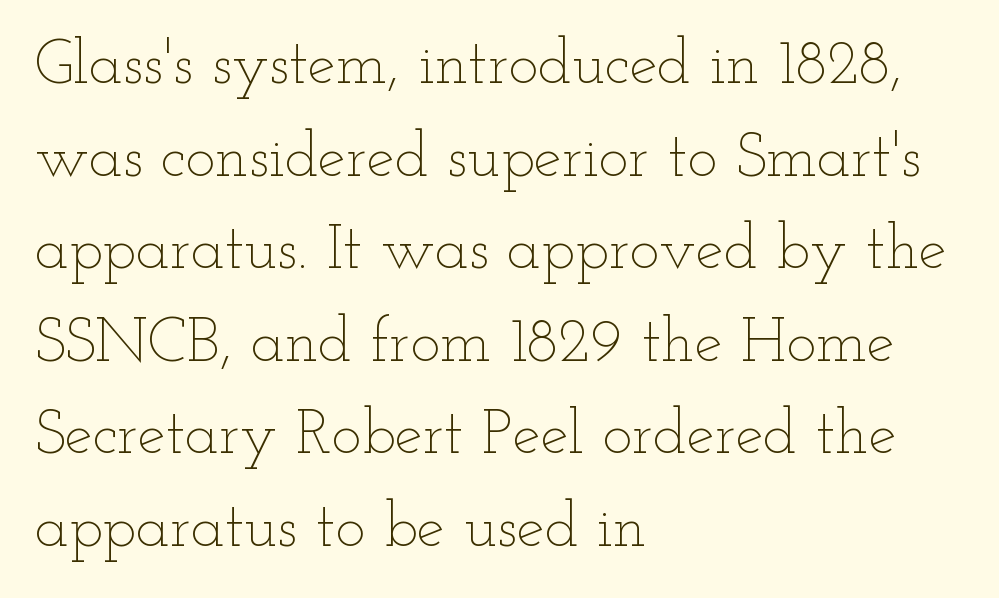
The image shows 63 px thin, wide type, upright; set left-aligned, normal line spacing (1.47x), normal letter spacing, not underlined; low stroke contrast and a small x-height.
